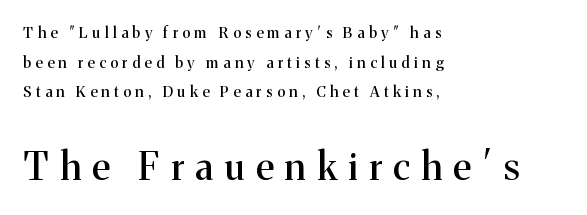
{"serif": "yes", "italic": "no", "width": "normal", "stroke_contrast": "medium", "x_height": "medium", "monospaced": "no", "underline": "no", "align": "left", "line_spacing": "loose", "line_spacing_ratio": 1.97, "letter_spacing": "wide", "letter_spacing_em": 0.3, "larger_block": "second", "size_ratio": 2.53, "glyph_px": 38}
